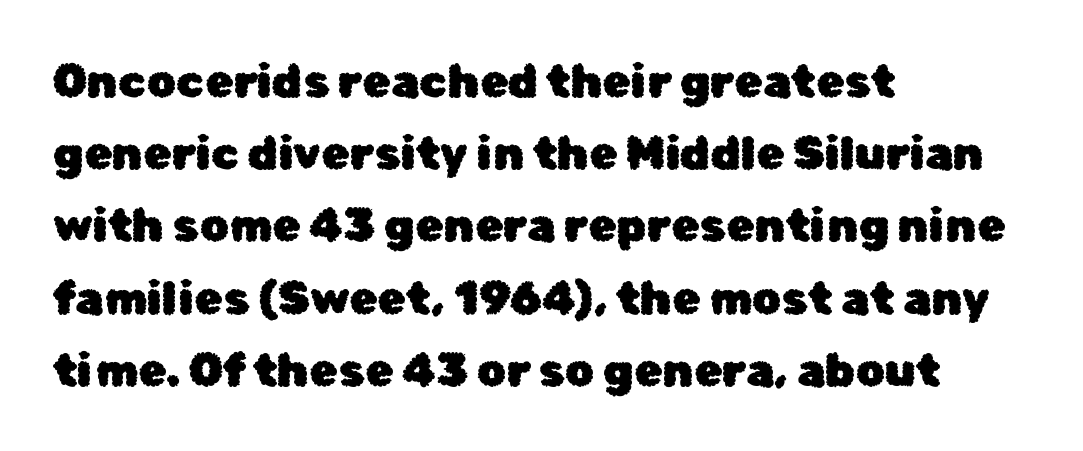
The image shows 46 px sans-serif type, upright; set left-aligned, normal line spacing (1.57x), normal letter spacing, not underlined; low stroke contrast and a medium x-height.
